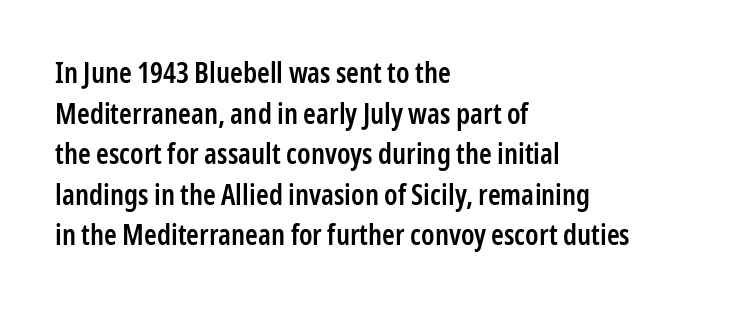
{"serif": "no", "italic": "no", "bold": "semi", "weight": "semibold", "width": "condensed", "stroke_contrast": "low", "x_height": "medium", "monospaced": "no", "underline": "no", "align": "left", "line_spacing": "normal", "line_spacing_ratio": 1.4, "letter_spacing": "normal", "letter_spacing_em": 0.0, "glyph_px": 29}
